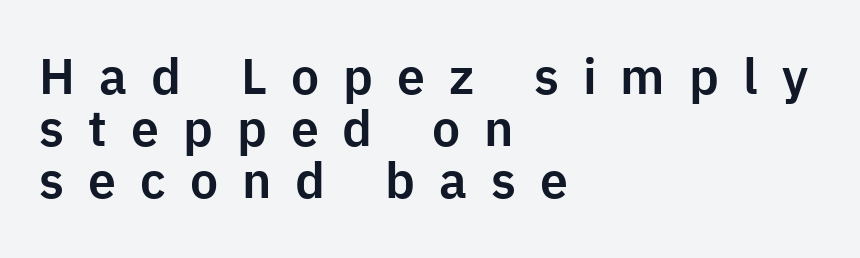
{"serif": "no", "italic": "no", "width": "normal", "stroke_contrast": "low", "x_height": "medium", "monospaced": "no", "underline": "no", "align": "left", "line_spacing": "tight", "line_spacing_ratio": 1.04, "letter_spacing": "wide", "letter_spacing_em": 0.48, "glyph_px": 50}
